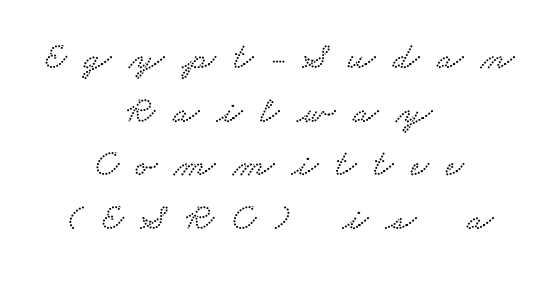
Q: Is the typeface a serif or a sans-serif typeface? A: Serif.
Q: Is the text underlined? A: No.
Q: How is the paragraph aligned? A: Centered.
Q: Is the spacing between letters normal or unusually wide? A: Unusually wide.
Q: Is the spacing between lines tight, normal or loose? A: Normal.
Q: Width (condensed, normal, or wide)? A: Wide.
Q: Stroke contrast? A: Low.
Q: x-height? A: Small.
Q: Monospaced? A: No.
